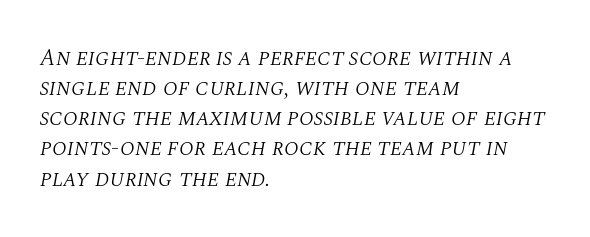
Honestly, the row spacing looks completely unremarkable. Spacing between characters is what you'd get straight out of the box. The paragraph has a hard left edge and a soft right edge. Heft: none added — not bold. The words here are not underlined.
